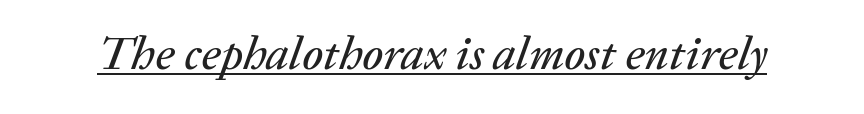
The image shows 47 px text type, italic (leaning right); set normal letter spacing, underlined; low stroke contrast and a medium x-height.
